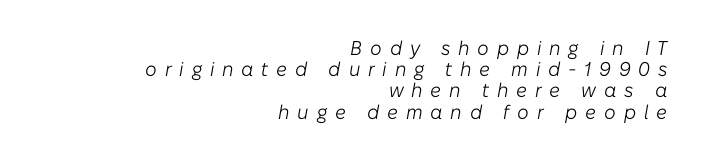
Q: Is the text bold? A: No.
Q: Is the text italic (slanted)? A: Yes, it leans right by about 10 degrees.
Q: Is the text underlined? A: No.
Q: How is the paragraph aligned? A: Right-aligned.
Q: Is the spacing between letters normal or unusually wide? A: Unusually wide.
Q: Is the spacing between lines tight, normal or loose? A: Tight.
